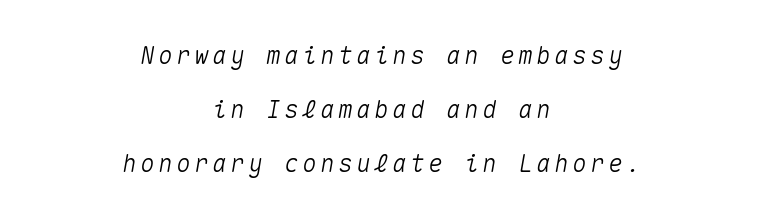
{"italic": "yes", "lean": "right", "slant_degrees": 10, "underline": "no", "align": "center", "line_spacing": "loose", "line_spacing_ratio": 2.26, "glyph_px": 24}
